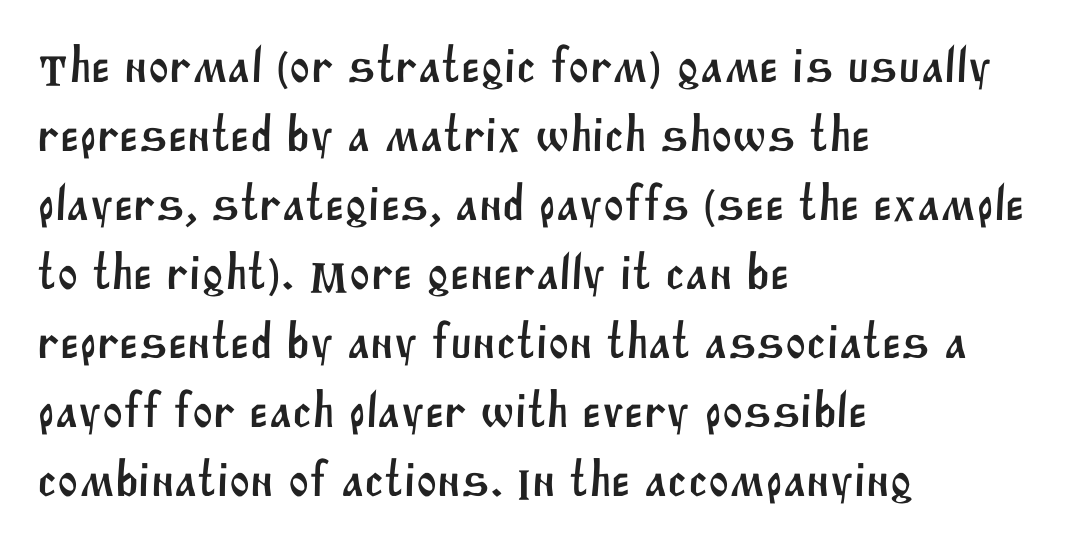
{"serif": "no", "width": "normal", "stroke_contrast": "medium", "x_height": "large", "monospaced": "no", "underline": "no", "align": "left", "line_spacing": "normal", "line_spacing_ratio": 1.38, "letter_spacing": "normal", "letter_spacing_em": 0.0, "glyph_px": 50}
